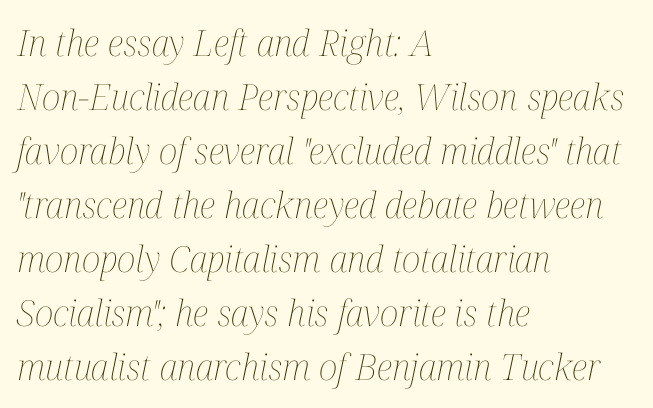
Q: Is the text bold? A: No.
Q: Is the text italic (slanted)? A: Yes, it leans right by about 12 degrees.
Q: Is the text underlined? A: No.
Q: How is the paragraph aligned? A: Left-aligned.
Q: Is the spacing between letters normal or unusually wide? A: Normal.
Q: Is the spacing between lines tight, normal or loose? A: Normal.
Q: Width (condensed, normal, or wide)? A: Condensed.
Q: Stroke contrast? A: Medium.
Q: x-height? A: Medium.
Q: Monospaced? A: No.
